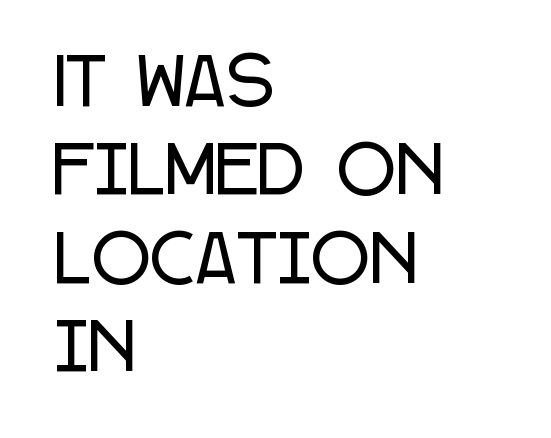
Q: Is the text italic (slanted)? A: No, it is upright.
Q: Is the typeface a serif or a sans-serif typeface? A: Sans-serif.
Q: Is the text underlined? A: No.
Q: How is the paragraph aligned? A: Left-aligned.
Q: Is the spacing between letters normal or unusually wide? A: Normal.
Q: Is the spacing between lines tight, normal or loose? A: Normal.
Q: Width (condensed, normal, or wide)? A: Condensed.
Q: Stroke contrast? A: Low.
Q: x-height? A: Large.
Q: Monospaced? A: No.
